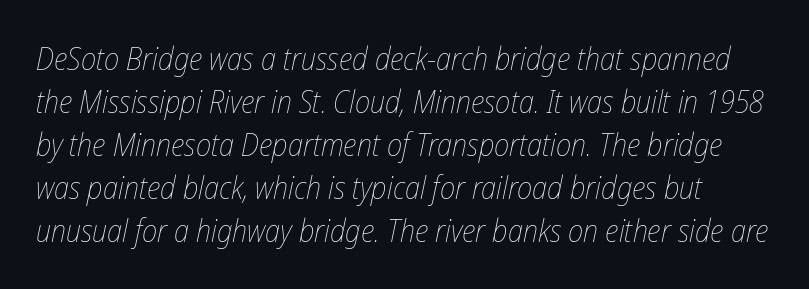
Q: Is the text bold? A: No.
Q: Is the text italic (slanted)? A: Yes, it leans right by about 12 degrees.
Q: Is the text underlined? A: No.
Q: Is the spacing between letters normal or unusually wide? A: Normal.
Q: Is the spacing between lines tight, normal or loose? A: Normal.
Q: Width (condensed, normal, or wide)? A: Condensed.
Q: Stroke contrast? A: Low.
Q: x-height? A: Medium.
Q: Monospaced? A: No.
